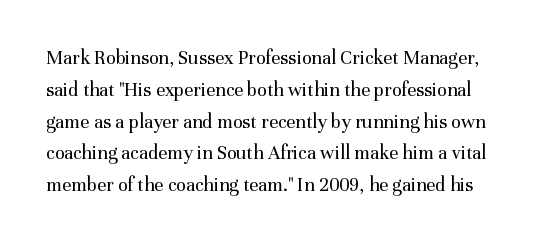
Q: Is the text bold? A: No.
Q: Is the text italic (slanted)? A: No, it is upright.
Q: Is the text underlined? A: No.
Q: Is the spacing between letters normal or unusually wide? A: Normal.
Q: Is the spacing between lines tight, normal or loose? A: Normal.
